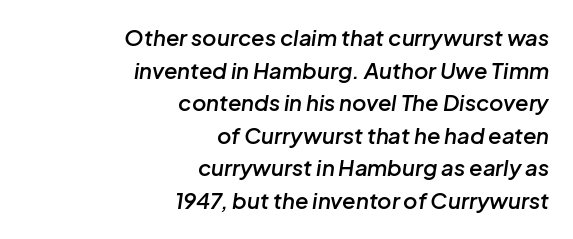
The string is rendered with underlining switched off. The line texture is even and compact thanks to regular tracking. Compared with ordinary roman type, these characters are visibly tilted. Vertically, the passage feels balanced, rows spaced as you'd expect. I'd describe the lettering as semibold — firm but not a full bold. Short and long lines alike share a common ending point at right.
